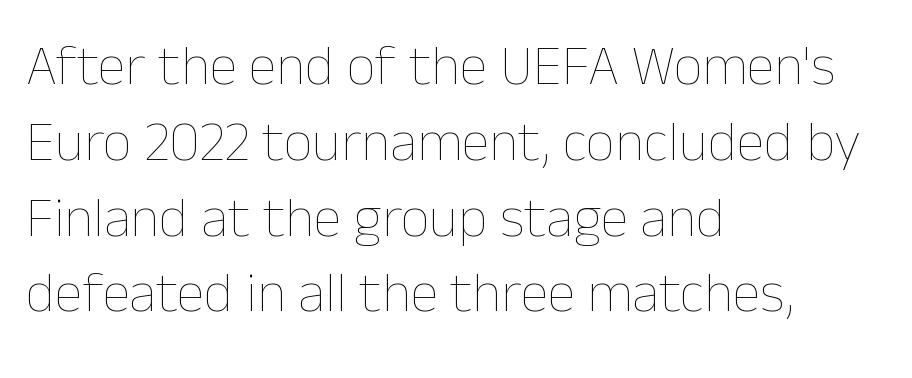
The image shows 57 px thin type, upright; set left-aligned, normal line spacing (1.33x), normal letter spacing, not underlined; low stroke contrast and a medium x-height.
